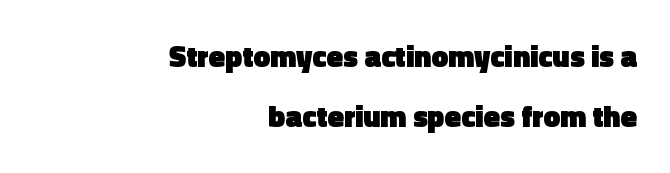
{"serif": "no", "italic": "no", "bold": "yes", "weight": "heavy", "width": "normal", "x_height": "medium", "monospaced": "no", "underline": "no", "align": "right", "line_spacing": "loose", "line_spacing_ratio": 2.01, "letter_spacing": "normal", "letter_spacing_em": 0.0, "glyph_px": 30}
